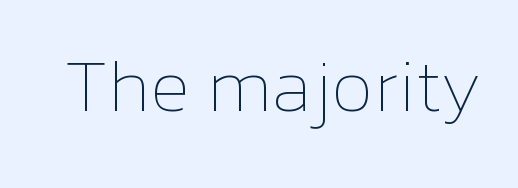
Q: Is the text bold? A: No.
Q: Is the text italic (slanted)? A: No, it is upright.
Q: Is the text underlined? A: No.
Q: Is the spacing between letters normal or unusually wide? A: Normal.
Q: Width (condensed, normal, or wide)? A: Normal.
Q: Stroke contrast? A: Low.
Q: x-height? A: Medium.
Q: Monospaced? A: No.
